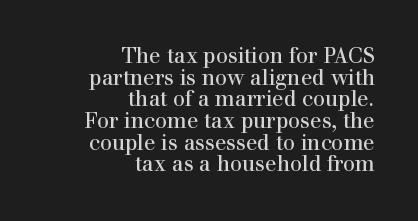
{"italic": "no", "bold": "no", "underline": "no", "align": "right", "line_spacing": "tight", "line_spacing_ratio": 1.03, "letter_spacing": "normal", "letter_spacing_em": 0.0, "glyph_px": 21}
